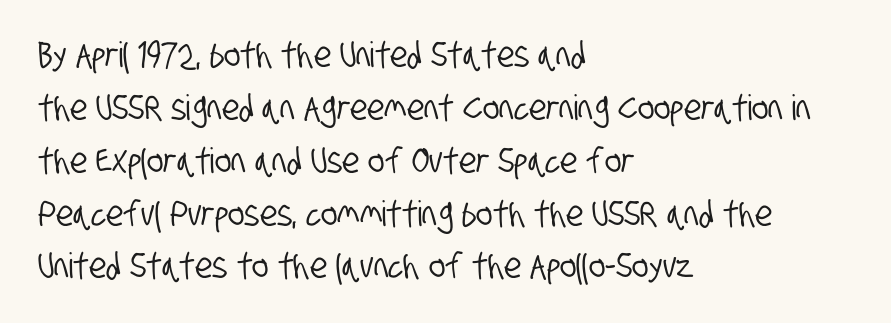
Q: Is the typeface a serif or a sans-serif typeface? A: Sans-serif.
Q: Is the text underlined? A: No.
Q: How is the paragraph aligned? A: Left-aligned.
Q: Is the spacing between letters normal or unusually wide? A: Normal.
Q: Is the spacing between lines tight, normal or loose? A: Normal.
Q: Width (condensed, normal, or wide)? A: Condensed.
Q: Stroke contrast? A: Low.
Q: x-height? A: Large.
Q: Monospaced? A: No.
